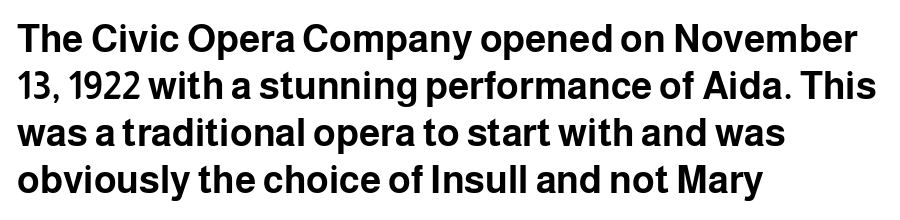
Q: Is the text bold? A: Yes.
Q: Is the text italic (slanted)? A: No, it is upright.
Q: Is the typeface a serif or a sans-serif typeface? A: Sans-serif.
Q: Is the text underlined? A: No.
Q: How is the paragraph aligned? A: Left-aligned.
Q: Is the spacing between letters normal or unusually wide? A: Normal.
Q: Width (condensed, normal, or wide)? A: Normal.
Q: Stroke contrast? A: Low.
Q: x-height? A: Medium.
Q: Monospaced? A: No.
